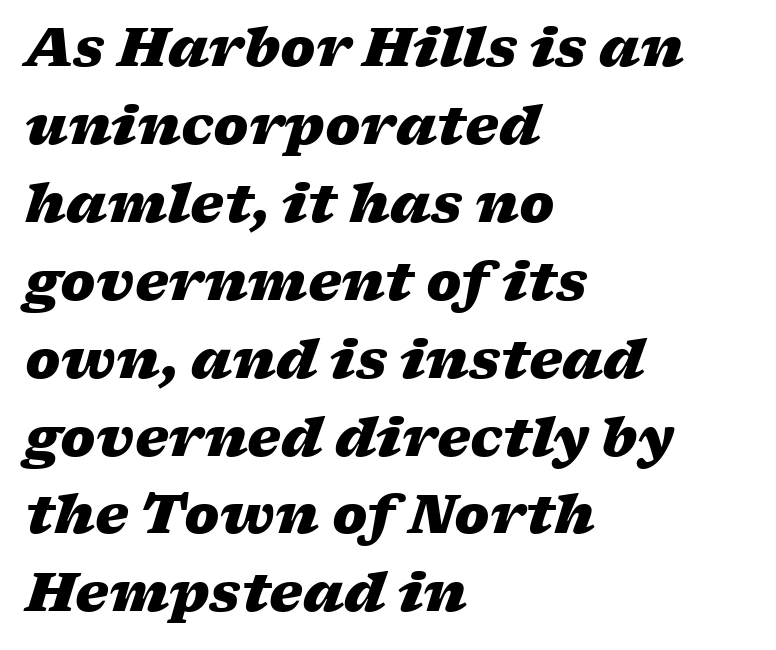
Q: Is the text bold? A: Yes.
Q: Is the text italic (slanted)? A: Yes, it leans right by about 17 degrees.
Q: Is the text underlined? A: No.
Q: How is the paragraph aligned? A: Left-aligned.
Q: Is the spacing between letters normal or unusually wide? A: Normal.
Q: Is the spacing between lines tight, normal or loose? A: Normal.
Q: Width (condensed, normal, or wide)? A: Wide.
Q: Stroke contrast? A: Low.
Q: x-height? A: Medium.
Q: Monospaced? A: No.
